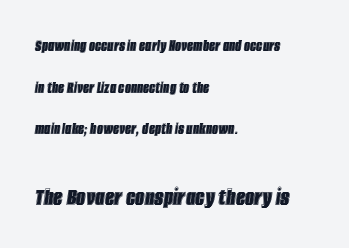
{"italic": "yes", "lean": "right", "slant_degrees": 8, "underline": "no", "align": "left", "line_spacing": "loose", "line_spacing_ratio": 2.45, "letter_spacing": "normal", "letter_spacing_em": 0.0, "larger_block": "second", "size_ratio": 1.53, "glyph_px": 26}
